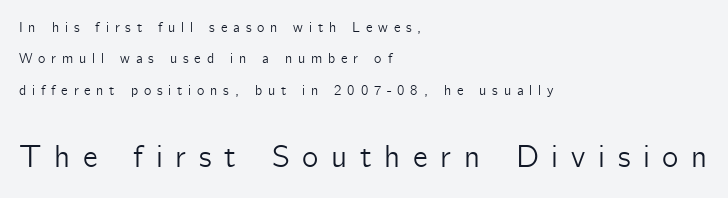
Loosely led — the rows are spread out. The rendering uses natural spacing where letterforms have individual widths. Vertical strokes here are truly vertical. The strip under each line holds only bare page.
